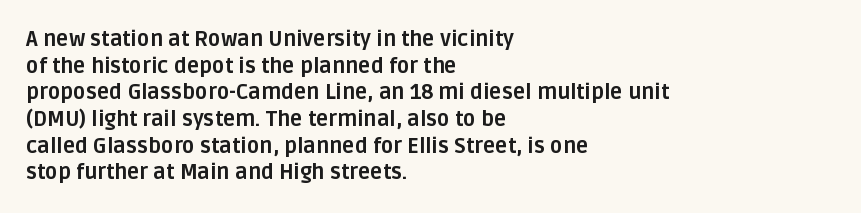
Honestly, the row spacing looks completely unremarkable. Posture: upright roman. Plenty of ink on the page — the face is bold. Typeset ragged right — the left edge is the straight one.
